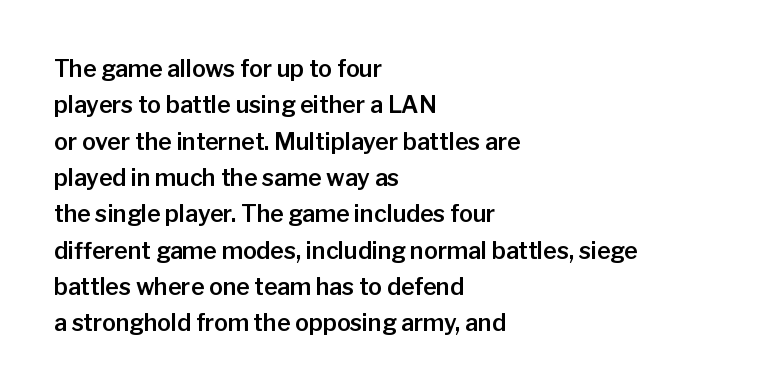
{"italic": "no", "underline": "no", "align": "left", "line_spacing": "normal", "line_spacing_ratio": 1.58, "letter_spacing": "normal", "letter_spacing_em": 0.0, "glyph_px": 23}
